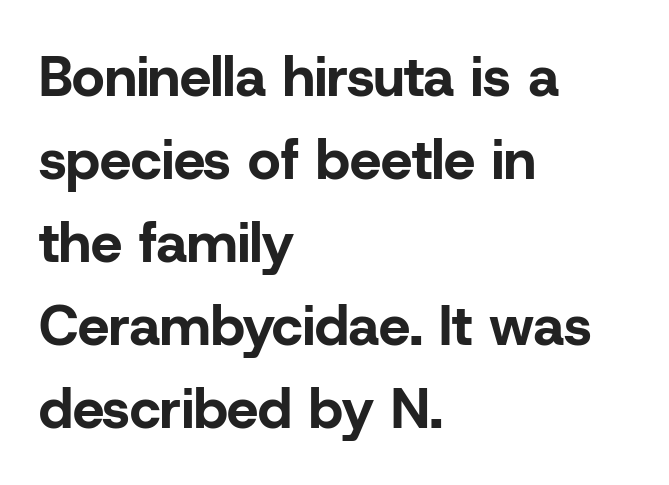
Upright lettering throughout. Tracking value appears to be zero — textbook default spacing. Think of a printed novel: that variable character pitch is what you see here. The characters display no serif detailing; their extremities are plain. Caption: bold face, heavy strokes.
